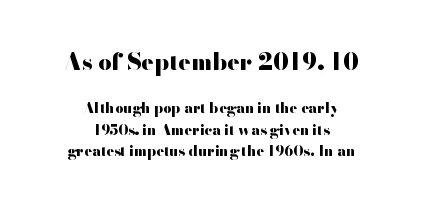
{"italic": "no", "bold": "yes", "underline": "no", "align": "center", "line_spacing": "normal", "line_spacing_ratio": 1.52, "letter_spacing": "normal", "letter_spacing_em": 0.0, "larger_block": "first", "size_ratio": 1.64, "glyph_px": 23}
